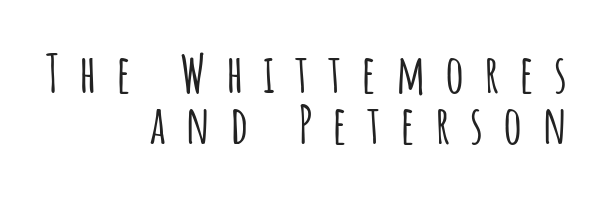
Q: Is the text italic (slanted)? A: No, it is upright.
Q: Is the typeface a serif or a sans-serif typeface? A: Sans-serif.
Q: Is the text underlined? A: No.
Q: How is the paragraph aligned? A: Right-aligned.
Q: Is the spacing between letters normal or unusually wide? A: Unusually wide.
Q: Is the spacing between lines tight, normal or loose? A: Tight.
Q: Width (condensed, normal, or wide)? A: Condensed.
Q: Stroke contrast? A: Low.
Q: x-height? A: Large.
Q: Monospaced? A: No.
